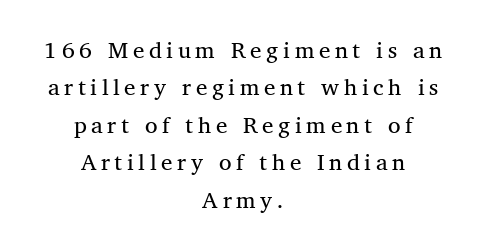
The image shows 23 px text type, upright; set centered, normal line spacing (1.63x), unusually wide letter spacing (+0.2 em), not underlined.
